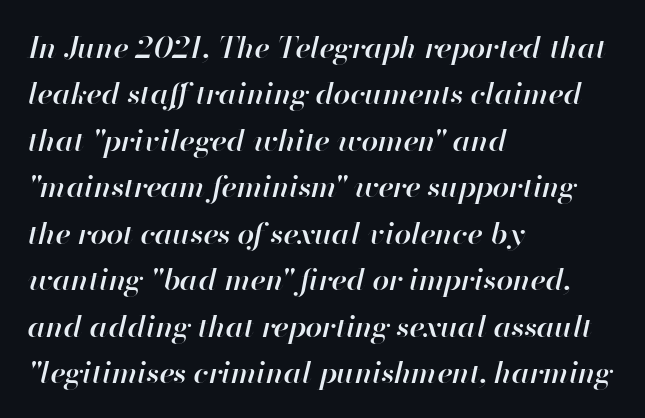
Q: Is the text bold? A: Semi-bold.
Q: Is the text italic (slanted)? A: Yes, it leans right by about 13 degrees.
Q: Is the text underlined? A: No.
Q: How is the paragraph aligned? A: Left-aligned.
Q: Is the spacing between letters normal or unusually wide? A: Normal.
Q: Is the spacing between lines tight, normal or loose? A: Normal.
Q: Width (condensed, normal, or wide)? A: Normal.
Q: Stroke contrast? A: High.
Q: x-height? A: Small.
Q: Monospaced? A: No.
